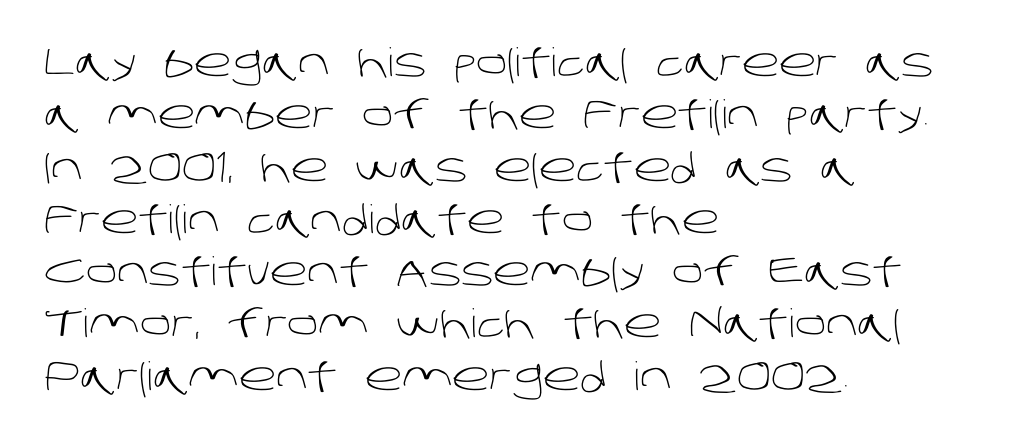
Does extra space separate the letters? No, they use regular spacing. The text block is weighted toward the left margin, trailing off unevenly rightward. The glyphs in this specimen are sans serif. Spacing verdict: proportional, widths tailored to each character. The glyphs are unaccompanied by any horizontal stroke below them.
